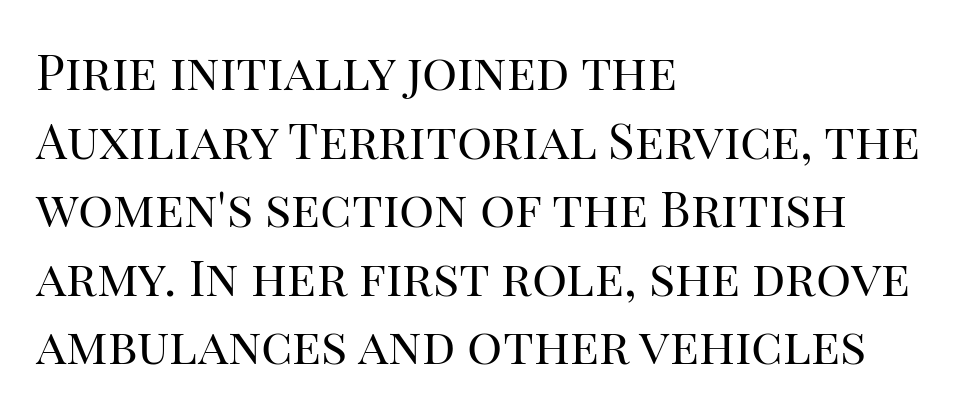
Is this a fixed-width face? No — the glyphs have proportional, varying widths. The rag falls on the right side of this text block. Underline: absent. The lettering holds an erect, upright posture throughout.
